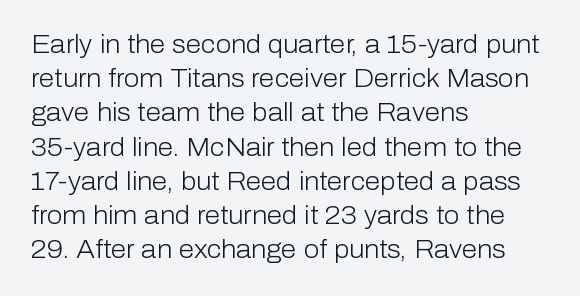
{"italic": "no", "bold": "no", "underline": "no", "align": "left", "line_spacing": "normal", "line_spacing_ratio": 1.37, "letter_spacing": "normal", "letter_spacing_em": 0.0, "glyph_px": 25}
